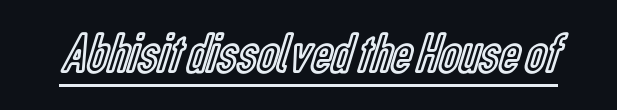
The image shows 57 px condensed type; set normal letter spacing, underlined; a medium x-height.
